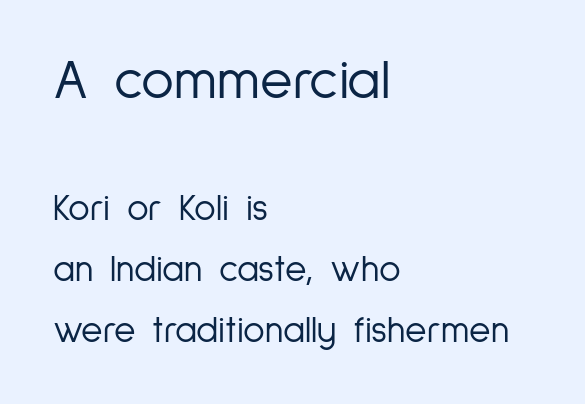
The image shows 56 px light, condensed sans-serif type, upright; set left-aligned, normal line spacing (1.65x), normal letter spacing, not underlined; the first (top) block is 1.51x larger; low stroke contrast and a medium x-height.
